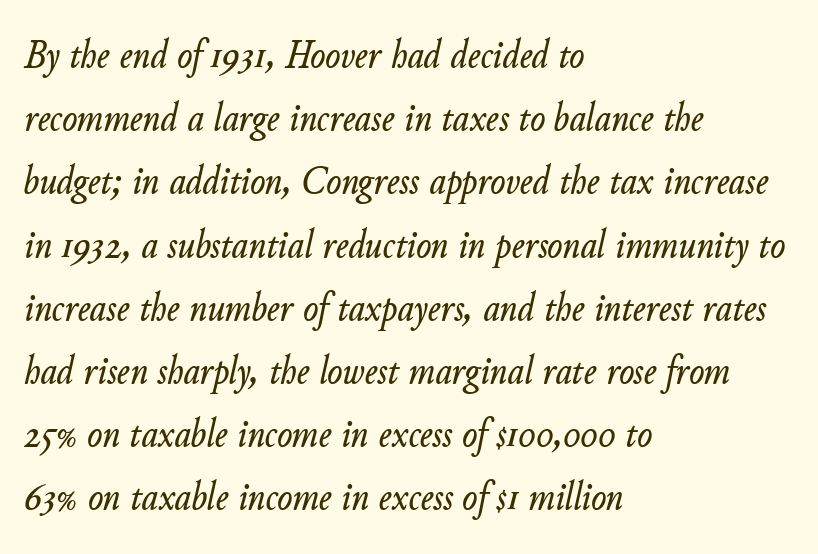
The image shows 40 px text type, italic (leaning right); set left-aligned, normal line spacing (1.58x), normal letter spacing, not underlined; low stroke contrast and a small x-height.
